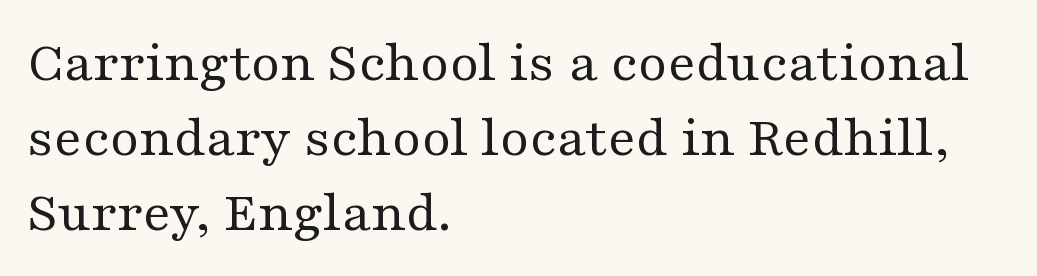
{"serif": "yes", "italic": "no", "bold": "no", "weight": "regular", "width": "wide", "stroke_contrast": "medium", "x_height": "medium", "monospaced": "no", "underline": "no", "align": "left", "line_spacing": "normal", "line_spacing_ratio": 1.27, "letter_spacing": "normal", "letter_spacing_em": 0.0, "glyph_px": 59}
